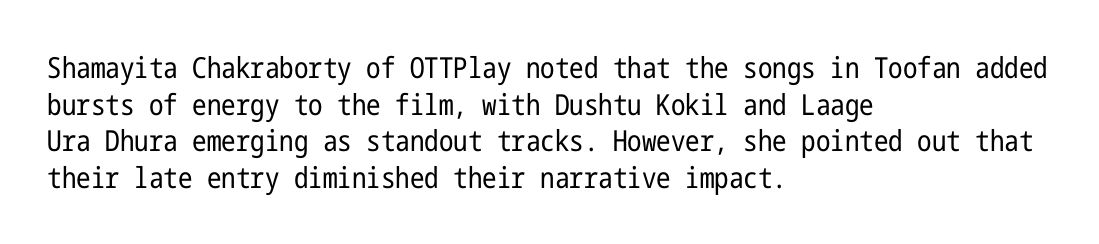
The image shows 29 px regular-weight, condensed sans-serif type, upright; set left-aligned, normal line spacing (1.26x), normal letter spacing, not underlined; low stroke contrast and a medium x-height.
